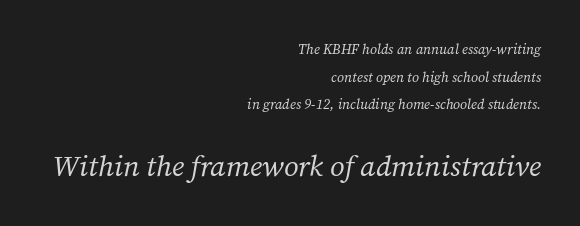
The image shows 29 px regular-weight serif type, italic (leaning right); set right-aligned, loose line spacing (1.98x), normal letter spacing, not underlined; the second (bottom) block is 2.07x larger; medium stroke contrast and a medium x-height.
